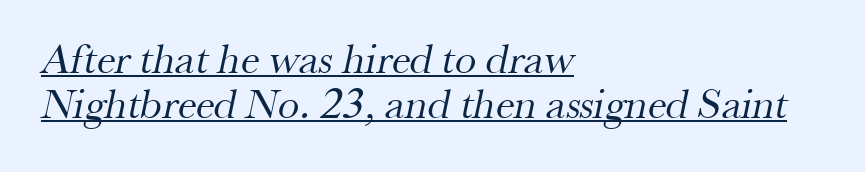
The image shows 43 px regular-weight serif type; set left-aligned, tight line spacing (1.04x), normal letter spacing, underlined; medium stroke contrast and a small x-height.
